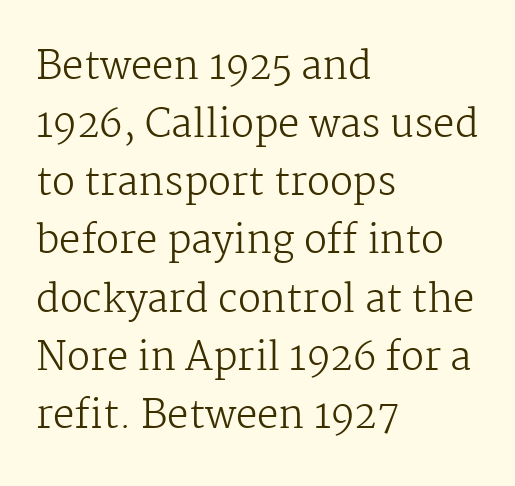
{"serif": "yes", "italic": "no", "bold": "no", "weight": "regular", "width": "normal", "stroke_contrast": "medium", "x_height": "medium", "monospaced": "no", "underline": "no", "align": "left", "line_spacing": "normal", "line_spacing_ratio": 1.53, "letter_spacing": "normal", "letter_spacing_em": 0.0, "glyph_px": 38}
